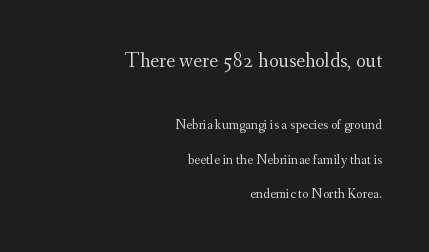
The image shows 21 px text type, upright; set right-aligned, loose line spacing (2.48x), normal letter spacing, not underlined; the first (top) block is 1.5x larger.
